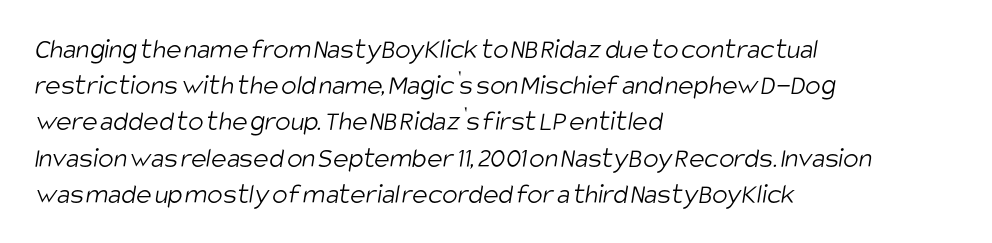
Q: Is the text bold? A: No.
Q: Is the typeface a serif or a sans-serif typeface? A: Sans-serif.
Q: Is the text underlined? A: No.
Q: How is the paragraph aligned? A: Left-aligned.
Q: Is the spacing between letters normal or unusually wide? A: Normal.
Q: Is the spacing between lines tight, normal or loose? A: Normal.
Q: Width (condensed, normal, or wide)? A: Condensed.
Q: Stroke contrast? A: Low.
Q: x-height? A: Large.
Q: Monospaced? A: No.
